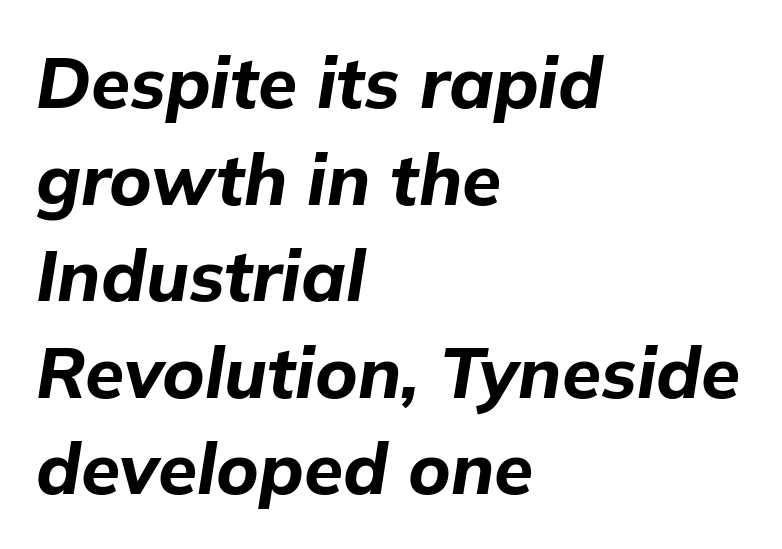
Notice how descenders clear the ascenders below comfortably — that's standard leading. Plain, unruled lines of type. The letters advance in unequal steps, a hallmark of proportional type. Heavy-handed strokes throughout: this text is bold. It's the slanting kind of type.
